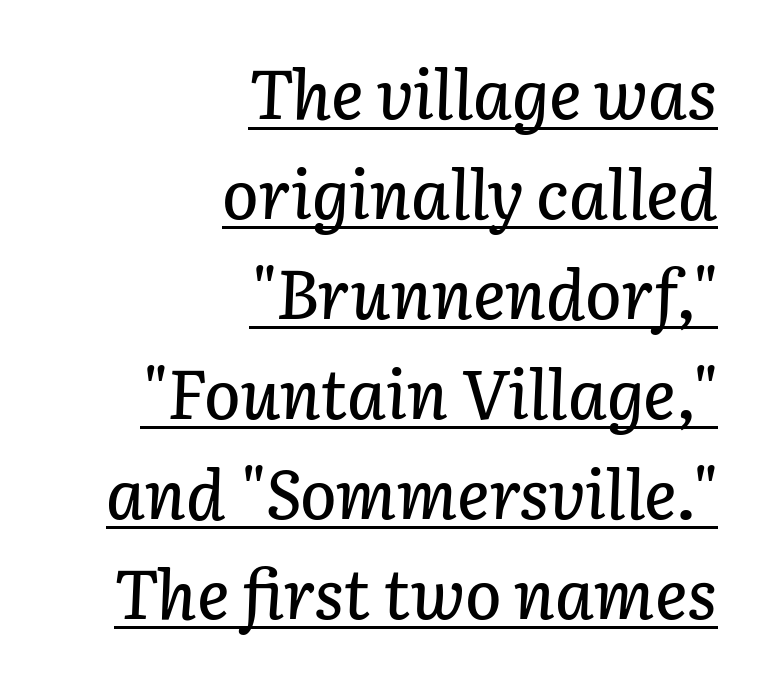
{"italic": "yes", "lean": "right", "slant_degrees": 3, "width": "normal", "stroke_contrast": "low", "x_height": "medium", "monospaced": "no", "underline": "yes", "align": "right", "line_spacing": "normal", "line_spacing_ratio": 1.47, "letter_spacing": "normal", "letter_spacing_em": 0.0, "glyph_px": 68}
